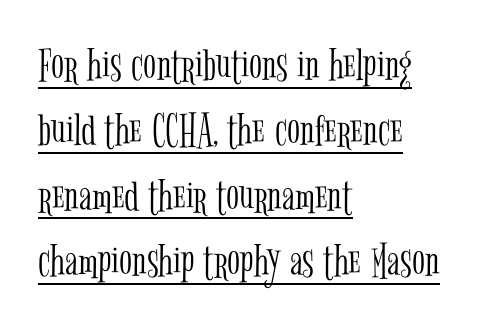
Posture: upright roman. The typesetting does not lean heavy: it is not bold. Observe the serifs anchoring each vertical stroke in this sample. Think of a printed novel: that variable character pitch is what you see here. What's the leading like? Ordinary, nothing unusual. Reading down the block, your eye returns to a fixed left position each line.
